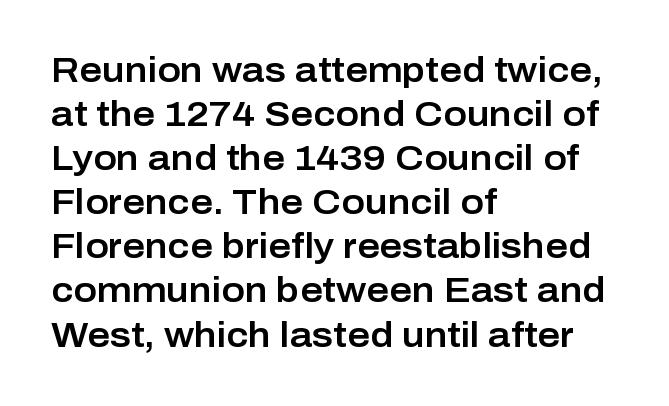
{"serif": "no", "italic": "no", "width": "normal", "stroke_contrast": "low", "x_height": "medium", "monospaced": "no", "underline": "no", "align": "left", "line_spacing": "normal", "line_spacing_ratio": 1.26, "letter_spacing": "normal", "letter_spacing_em": 0.0, "glyph_px": 35}
